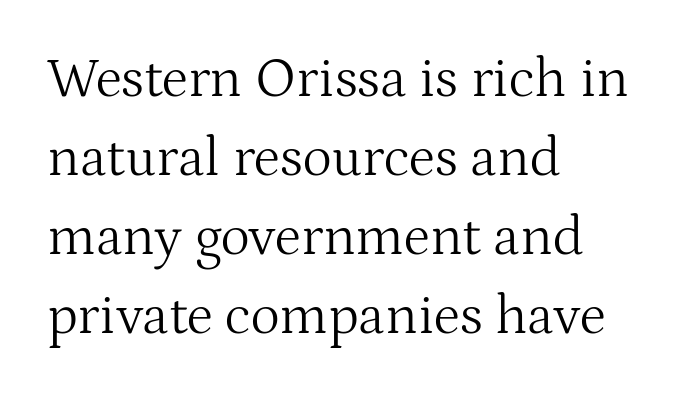
Q: Is the text bold? A: No.
Q: Is the text italic (slanted)? A: No, it is upright.
Q: Is the typeface a serif or a sans-serif typeface? A: Serif.
Q: Is the text underlined? A: No.
Q: How is the paragraph aligned? A: Left-aligned.
Q: Is the spacing between letters normal or unusually wide? A: Normal.
Q: Is the spacing between lines tight, normal or loose? A: Normal.
Q: Width (condensed, normal, or wide)? A: Normal.
Q: Stroke contrast? A: Medium.
Q: x-height? A: Medium.
Q: Monospaced? A: No.
